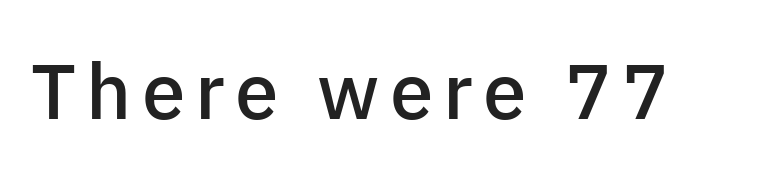
Q: Is the text bold? A: Semi-bold.
Q: Is the text italic (slanted)? A: No, it is upright.
Q: Is the typeface a serif or a sans-serif typeface? A: Sans-serif.
Q: Is the text underlined? A: No.
Q: Width (condensed, normal, or wide)? A: Normal.
Q: Stroke contrast? A: Low.
Q: x-height? A: Medium.
Q: Monospaced? A: No.
